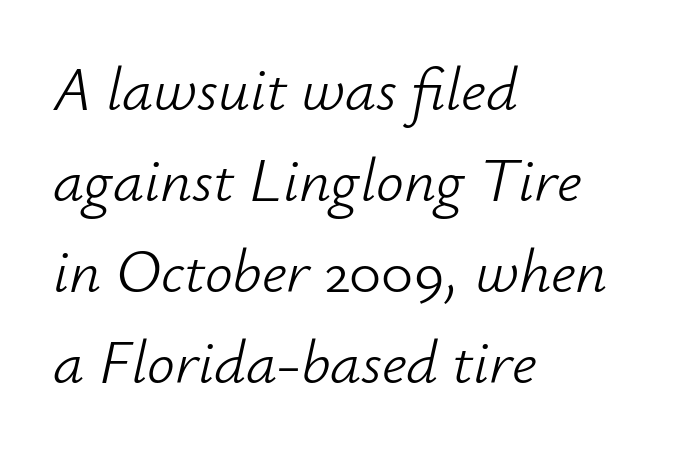
{"italic": "yes", "lean": "right", "slant_degrees": 12, "bold": "no", "weight": "light", "width": "normal", "stroke_contrast": "low", "x_height": "small", "monospaced": "no", "underline": "no", "align": "left", "line_spacing": "normal", "line_spacing_ratio": 1.47, "letter_spacing": "normal", "letter_spacing_em": 0.0, "glyph_px": 62}
